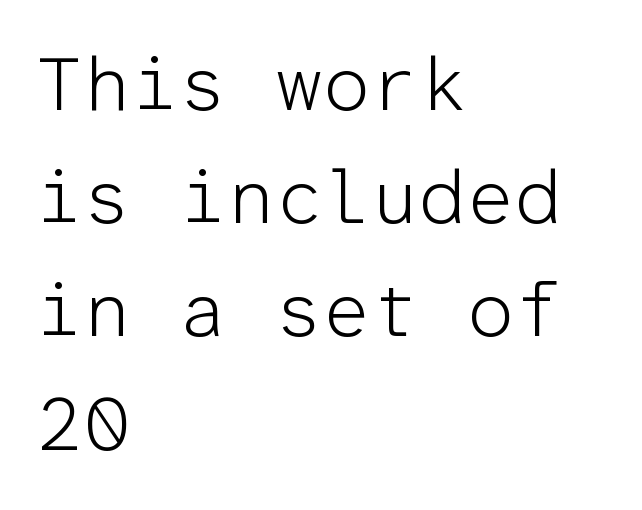
{"serif": "no", "italic": "no", "bold": "no", "weight": "light", "width": "normal", "stroke_contrast": "low", "x_height": "medium", "monospaced": "yes", "underline": "no", "align": "left", "line_spacing": "normal", "line_spacing_ratio": 1.49, "letter_spacing": "normal", "letter_spacing_em": 0.0, "glyph_px": 76}
